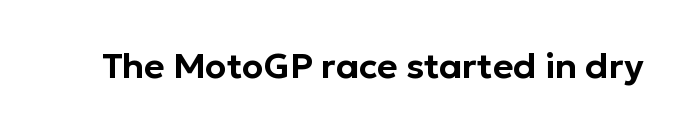
The image shows 35 px sans-serif type, upright; set normal letter spacing, not underlined; low stroke contrast and a medium x-height.
